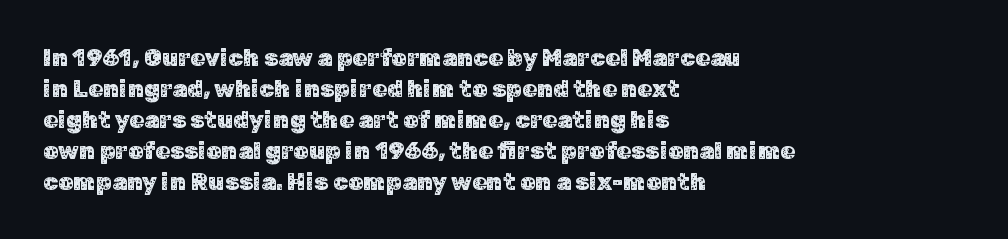
The rag falls on the right side of this text block. How would I describe the line gaps? Plain and ordinary. Ordinary non-slanted type is in use. The gaps between neighbouring characters are ordinary and unremarkable.
